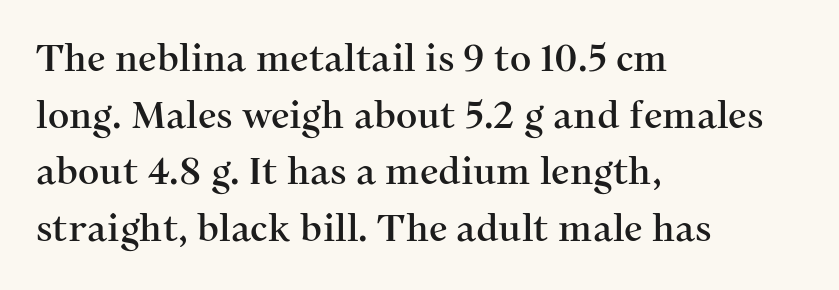
Clear beneath every line of the passage. Ascenders rise straight up at ninety degrees. What kind of face is this? One with serifs. The compositor pushed each line to the left boundary.
